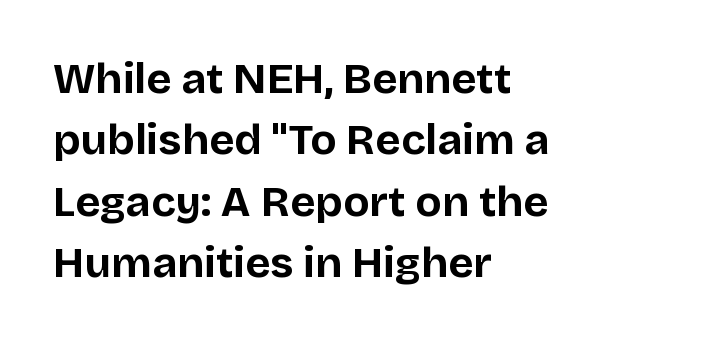
{"serif": "no", "italic": "no", "bold": "yes", "weight": "bold", "width": "normal", "stroke_contrast": "low", "x_height": "large", "monospaced": "no", "underline": "no", "align": "left", "line_spacing": "normal", "line_spacing_ratio": 1.43, "letter_spacing": "normal", "letter_spacing_em": 0.0, "glyph_px": 43}
